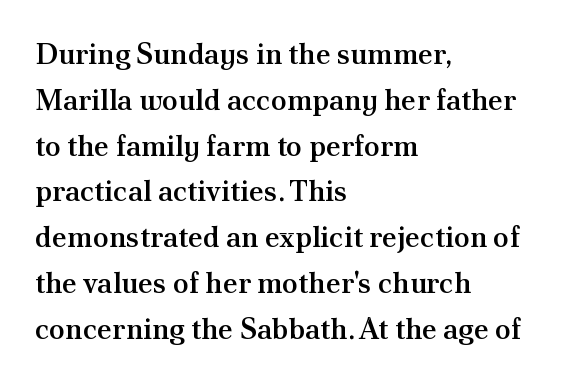
The image shows 29 px semibold serif type, upright; set left-aligned, normal line spacing (1.58x), normal letter spacing, not underlined; medium stroke contrast and a small x-height.
